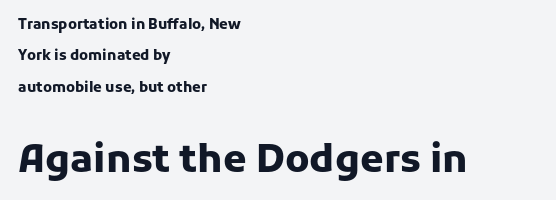
{"serif": "no", "italic": "no", "bold": "yes", "weight": "heavy", "width": "normal", "stroke_contrast": "low", "x_height": "medium", "monospaced": "no", "underline": "no", "align": "left", "line_spacing": "loose", "line_spacing_ratio": 2.25, "letter_spacing": "normal", "letter_spacing_em": 0.0, "larger_block": "second", "size_ratio": 2.71, "glyph_px": 38}
